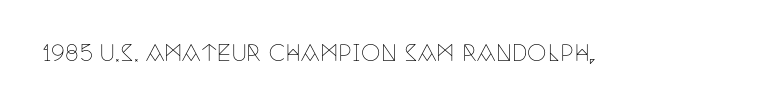
The space directly below the letters is spotless. Quick note: not italic, upright. The line texture is even and compact thanks to regular tracking. These glyphs show unthickened strokes, regular width or finer.
